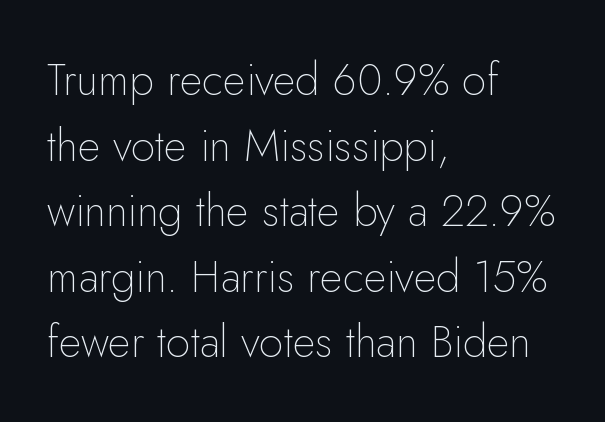
The image shows 44 px thin sans-serif type, upright; set left-aligned, normal line spacing (1.49x), normal letter spacing, not underlined; low stroke contrast and a small x-height.
